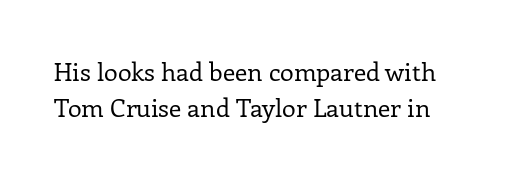
{"italic": "no", "bold": "no", "underline": "no", "line_spacing": "normal", "line_spacing_ratio": 1.46, "letter_spacing": "normal", "letter_spacing_em": 0.0, "glyph_px": 25}
